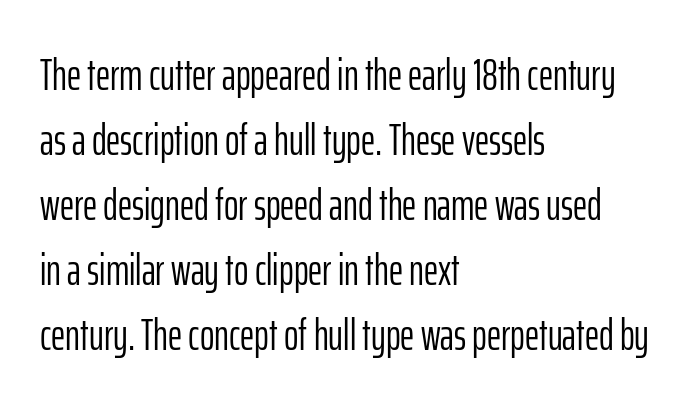
The image shows 44 px light, condensed sans-serif type, upright; set left-aligned, normal line spacing (1.48x), normal letter spacing, not underlined; low stroke contrast and a medium x-height.
